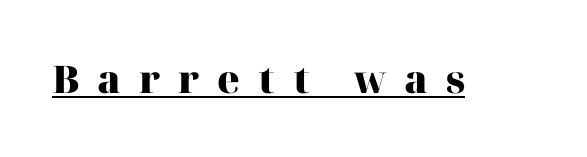
Every letter is thick-stroked: bold, no question. This is the regular roman posture of the typeface. Underline: present. Do the characters align in a grid? No, the font is proportional. The characters display serif detailing at their extremities.
